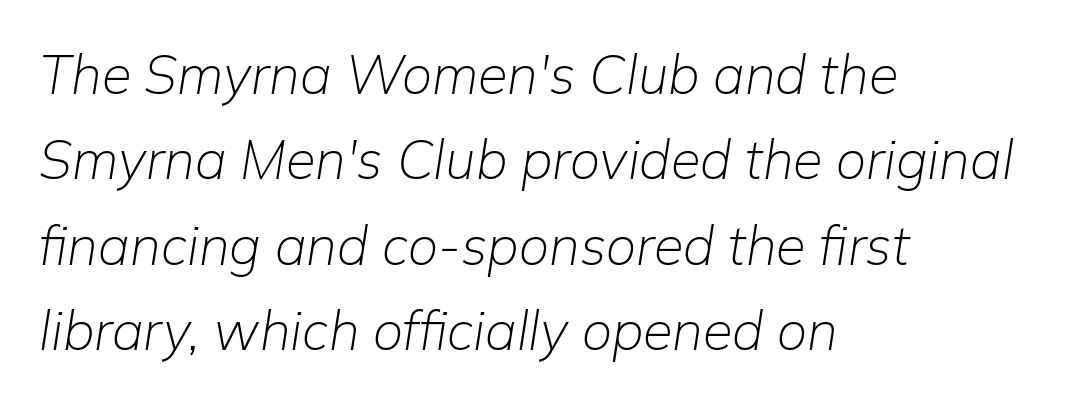
{"italic": "yes", "lean": "right", "slant_degrees": 9, "bold": "no", "weight": "light", "width": "normal", "stroke_contrast": "low", "x_height": "medium", "monospaced": "no", "underline": "no", "align": "left", "line_spacing": "normal", "line_spacing_ratio": 1.58, "letter_spacing": "normal", "letter_spacing_em": 0.0, "glyph_px": 54}
